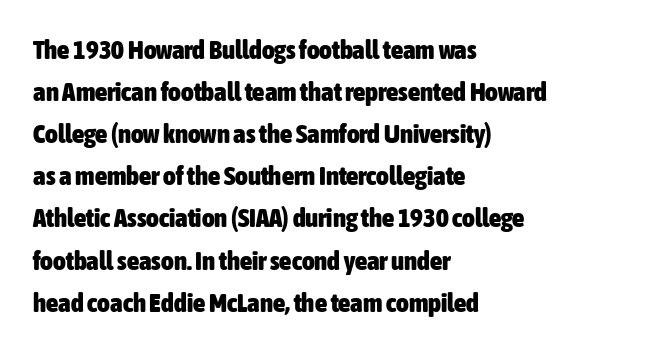
Nothing unusual about the tracking: characters are spaced as the font intends. Layout note: lines flush left. Does the lettering tilt? It doesn't — this is upright. The characters look thick and weighty, a clear bold. If you measured baseline to baseline, you'd find a middling distance. Underlining? Definitely not there.
